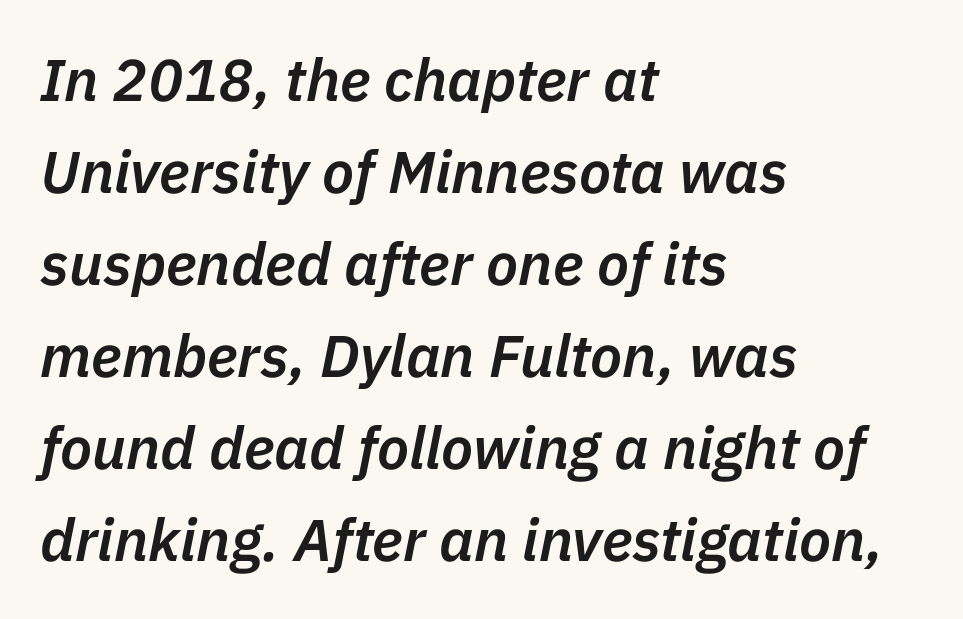
The image shows 59 px semibold type, italic (leaning right); set left-aligned, normal line spacing (1.56x), normal letter spacing, not underlined; low stroke contrast and a medium x-height.
